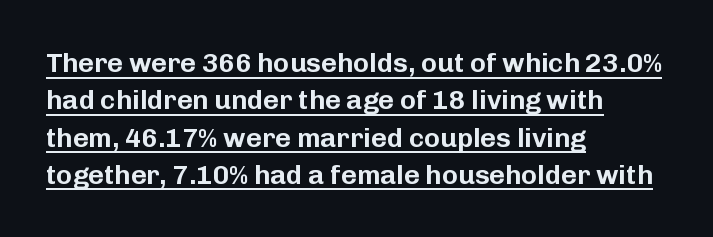
Characters remain perfectly vertical along every line. The rendering keeps characters at their native spacing. The words here are underlined. The lines are quadded left. How would I describe the line gaps? Plain and ordinary.
